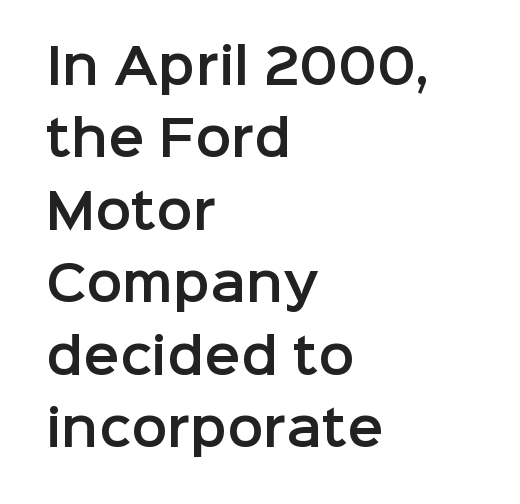
Q: Is the text italic (slanted)? A: No, it is upright.
Q: Is the typeface a serif or a sans-serif typeface? A: Sans-serif.
Q: Is the text underlined? A: No.
Q: How is the paragraph aligned? A: Left-aligned.
Q: Is the spacing between letters normal or unusually wide? A: Normal.
Q: Is the spacing between lines tight, normal or loose? A: Normal.
Q: Width (condensed, normal, or wide)? A: Normal.
Q: Stroke contrast? A: Low.
Q: x-height? A: Medium.
Q: Monospaced? A: No.
